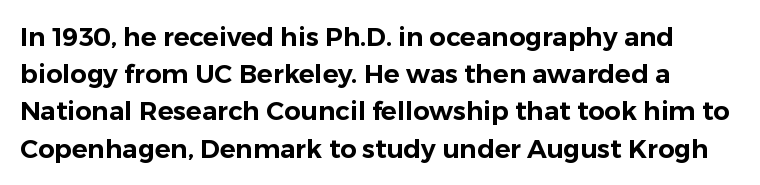
Q: Is the text italic (slanted)? A: No, it is upright.
Q: Is the text underlined? A: No.
Q: Is the spacing between letters normal or unusually wide? A: Normal.
Q: Is the spacing between lines tight, normal or loose? A: Normal.
